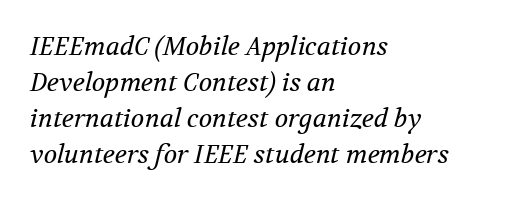
The image shows 25 px text type, italic (leaning right); set left-aligned, normal line spacing (1.44x), normal letter spacing, not underlined.
